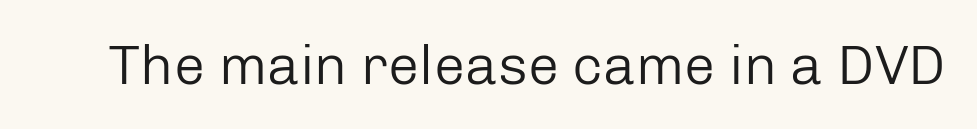
{"serif": "no", "italic": "no", "bold": "no", "weight": "regular", "width": "normal", "stroke_contrast": "low", "x_height": "medium", "monospaced": "no", "underline": "no", "letter_spacing": "normal", "letter_spacing_em": 0.0, "glyph_px": 56}
